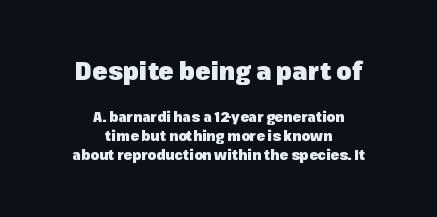
The image shows 25 px bold type, upright; set centered, normal line spacing (1.35x), normal letter spacing, not underlined; the first (top) block is 1.79x larger.
